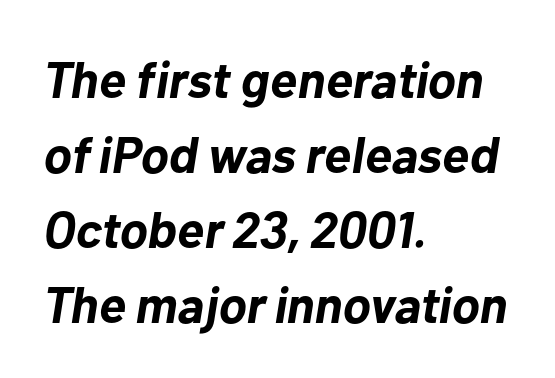
{"italic": "yes", "lean": "right", "slant_degrees": 10, "bold": "yes", "weight": "bold", "width": "normal", "stroke_contrast": "low", "x_height": "medium", "monospaced": "no", "underline": "no", "align": "left", "line_spacing": "normal", "line_spacing_ratio": 1.47, "letter_spacing": "normal", "letter_spacing_em": 0.0, "glyph_px": 51}
